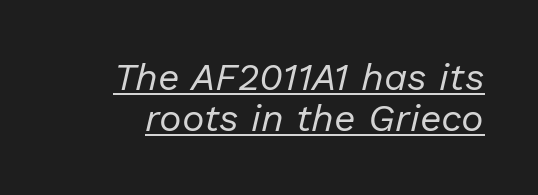
The image shows 38 px regular-weight type, italic (leaning right); set tight line spacing (1.07x), normal letter spacing, underlined; low stroke contrast and a medium x-height.
